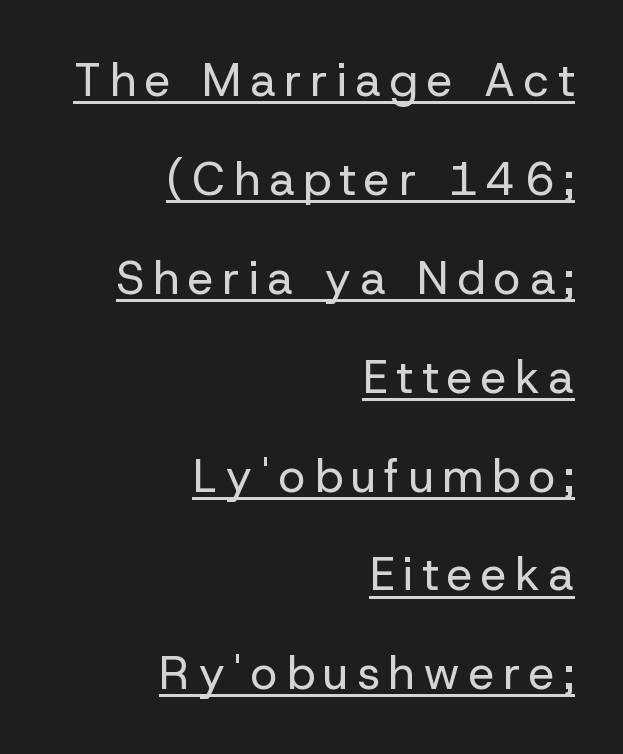
Letters have the restrained weight of plain body copy at most. A typesetter would mark this as roman, not italic. Horizontally, the lines are justified to the trailing edge only. One glance says open: line gaps are wider than usual. Character widths vary here, with narrow letters taking less room than wide ones. Type style note: lacks serifs.
